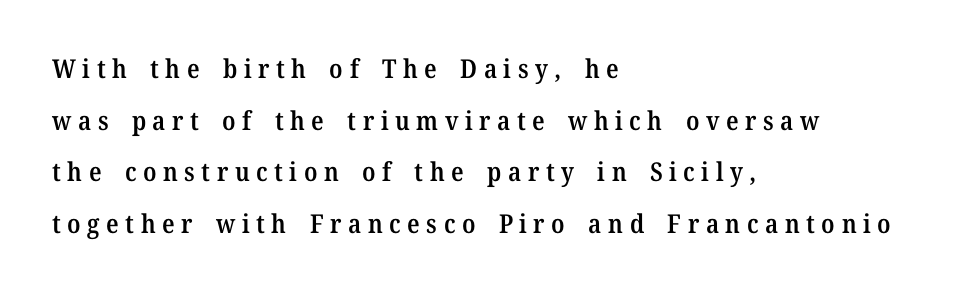
{"italic": "no", "bold": "semi", "underline": "no", "align": "left", "line_spacing": "loose", "line_spacing_ratio": 1.99, "letter_spacing": "wide", "letter_spacing_em": 0.25, "glyph_px": 26}
